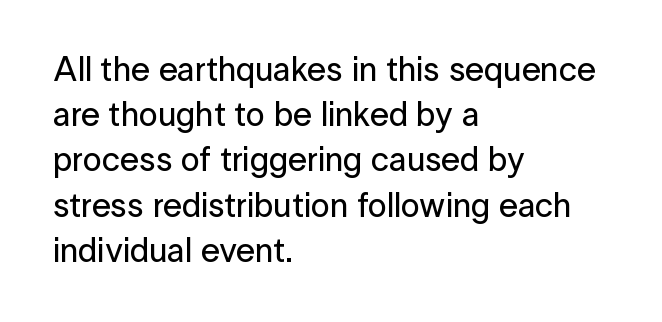
{"serif": "no", "italic": "no", "width": "normal", "stroke_contrast": "low", "x_height": "medium", "monospaced": "no", "underline": "no", "align": "left", "line_spacing": "normal", "line_spacing_ratio": 1.33, "letter_spacing": "normal", "letter_spacing_em": 0.0, "glyph_px": 34}
